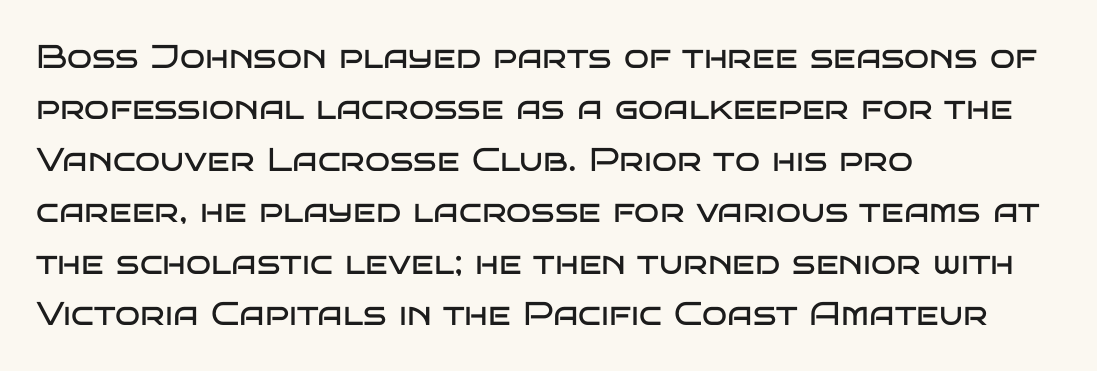
{"serif": "no", "italic": "no", "bold": "no", "weight": "regular", "width": "wide", "stroke_contrast": "low", "x_height": "large", "monospaced": "no", "underline": "no", "align": "left", "line_spacing": "normal", "line_spacing_ratio": 1.56, "letter_spacing": "normal", "letter_spacing_em": 0.0, "glyph_px": 33}
